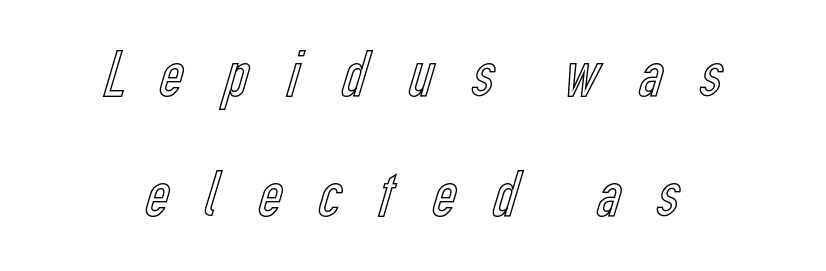
No word sits above an underline. Looks like regular typesetting: each glyph gets only the width it needs. In CSS terms this would be text-align: center. Is the letter spacing exaggerated? Yes — the characters are pushed far apart.
